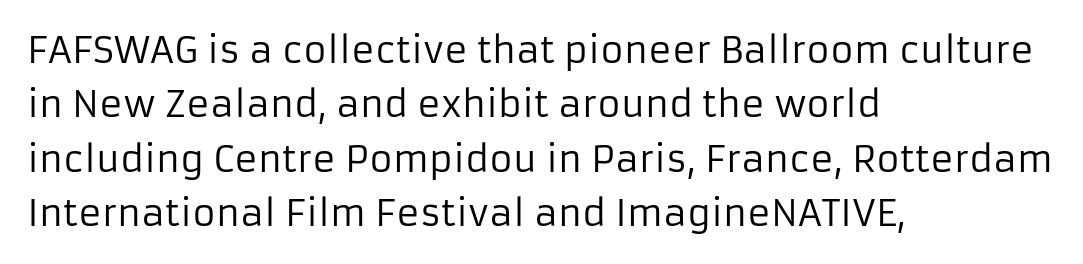
Q: Is the text bold? A: No.
Q: Is the text italic (slanted)? A: No, it is upright.
Q: Is the typeface a serif or a sans-serif typeface? A: Sans-serif.
Q: Is the text underlined? A: No.
Q: How is the paragraph aligned? A: Left-aligned.
Q: Is the spacing between letters normal or unusually wide? A: Normal.
Q: Is the spacing between lines tight, normal or loose? A: Normal.
Q: Width (condensed, normal, or wide)? A: Normal.
Q: Stroke contrast? A: Low.
Q: x-height? A: Medium.
Q: Monospaced? A: No.
